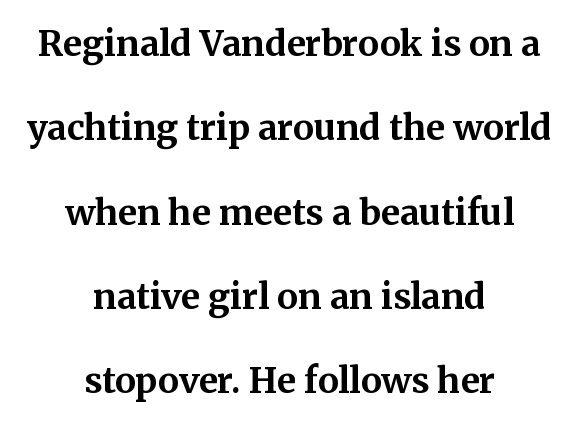
Q: Is the text bold? A: Yes.
Q: Is the text italic (slanted)? A: No, it is upright.
Q: Is the typeface a serif or a sans-serif typeface? A: Serif.
Q: Is the text underlined? A: No.
Q: How is the paragraph aligned? A: Centered.
Q: Is the spacing between letters normal or unusually wide? A: Normal.
Q: Is the spacing between lines tight, normal or loose? A: Loose.
Q: Width (condensed, normal, or wide)? A: Normal.
Q: Stroke contrast? A: Medium.
Q: x-height? A: Medium.
Q: Monospaced? A: No.
